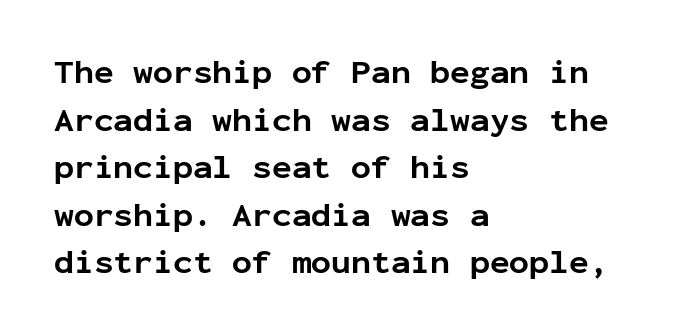
The image shows 33 px bold sans-serif type, upright, monospaced; set left-aligned, normal line spacing (1.44x), normal letter spacing, not underlined; low stroke contrast and a medium x-height.
